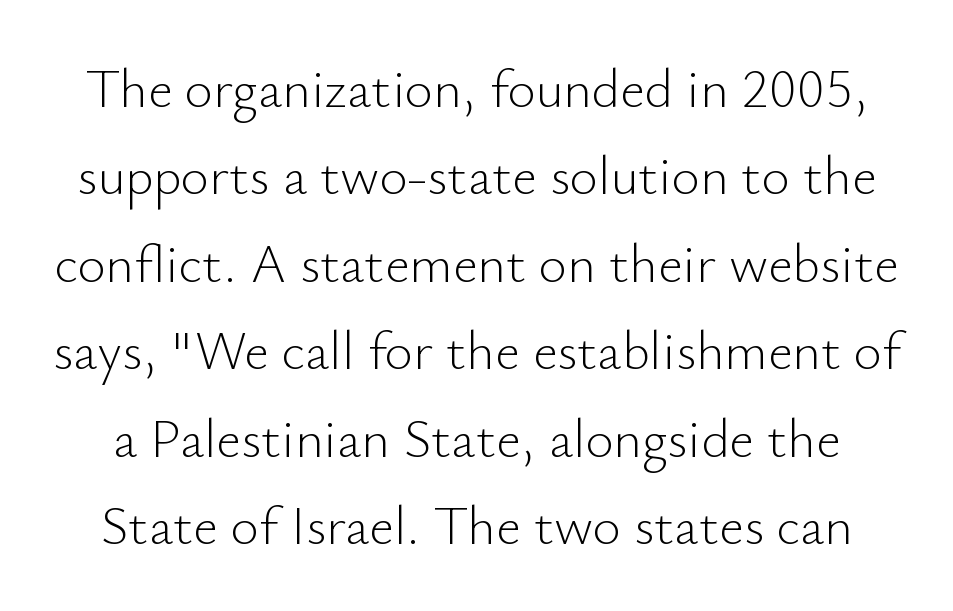
The image shows 54 px light sans-serif type, upright; set normal line spacing (1.62x), normal letter spacing, not underlined; low stroke contrast and a small x-height.
